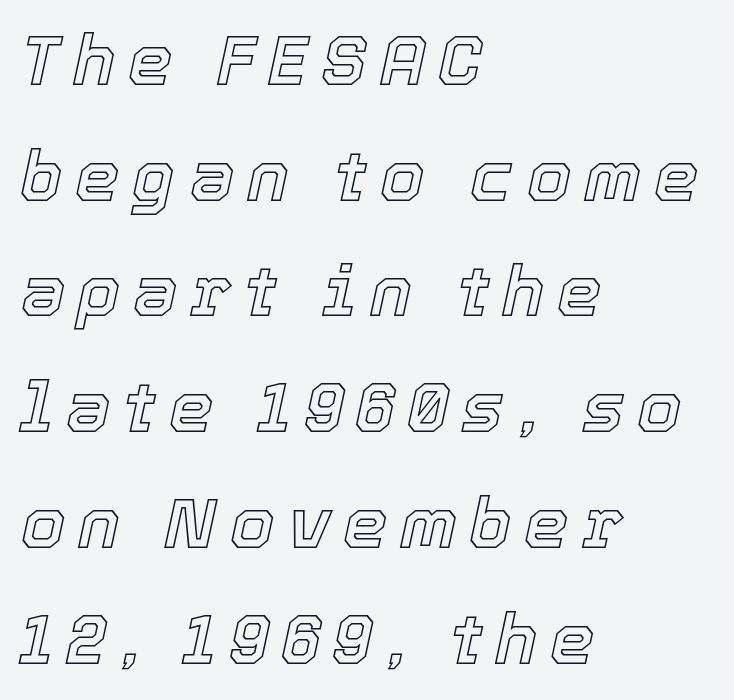
Proportional: the letters do not fall into vertical columns. Notice how the stems are inclined rather than vertical — that's the hallmark of italics. Successive baselines arrive at the customary interval. Plain, unruled lines of type. Line starts are locked; line ends wander.
